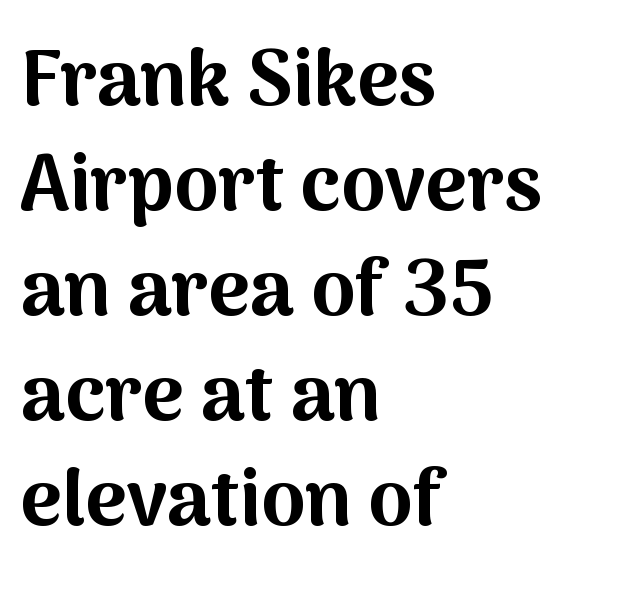
Honestly, the letter spacing is just normal — you wouldn't notice it. Just letters on the line, the space beneath them empty. Baseline-to-baseline distance is the conventional proportion of letter height. The characters display no serif detailing; their extremities are plain. Tall strokes in this sample are plumb rather than angled. You could not count columns in this text — the font is proportionally spaced.
